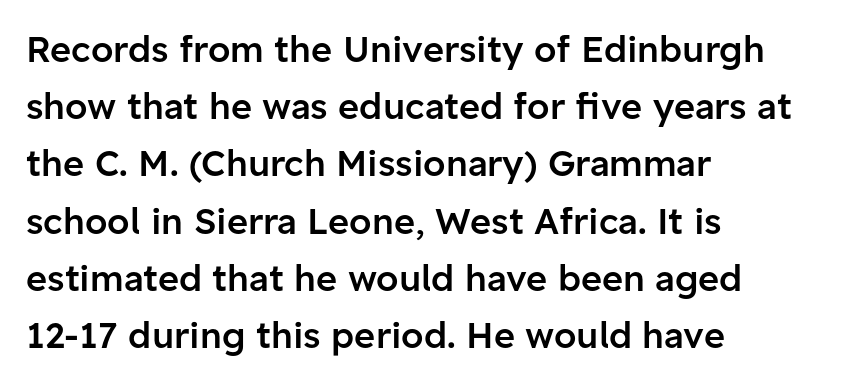
The image shows 36 px semibold sans-serif type, upright; set left-aligned, normal line spacing (1.59x), normal letter spacing, not underlined; low stroke contrast and a medium x-height.
